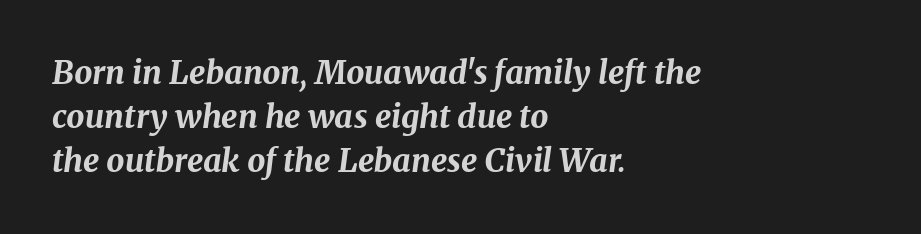
You could call the tracking neutral — neither tight nor loose. The face used here has the dense, thick strokes of a bold. Line beginnings align vertically; line endings do not. Leading: standard. Looks like regular typesetting: each glyph gets only the width it needs.
